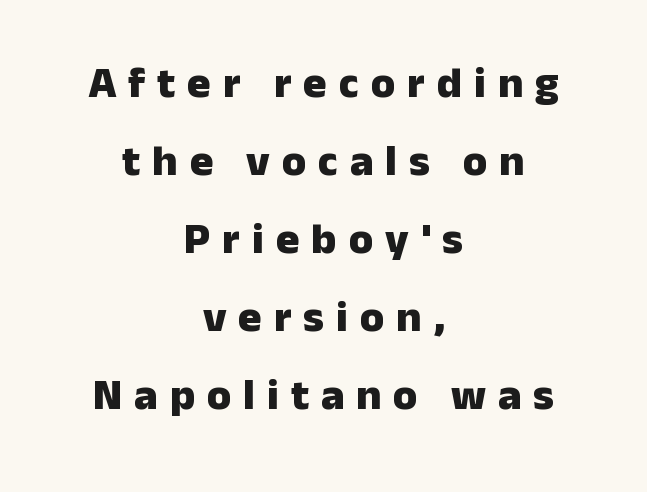
Q: Is the text bold? A: Yes.
Q: Is the text italic (slanted)? A: No, it is upright.
Q: Is the typeface a serif or a sans-serif typeface? A: Sans-serif.
Q: Is the text underlined? A: No.
Q: How is the paragraph aligned? A: Centered.
Q: Is the spacing between letters normal or unusually wide? A: Unusually wide.
Q: Width (condensed, normal, or wide)? A: Normal.
Q: Stroke contrast? A: Low.
Q: x-height? A: Medium.
Q: Monospaced? A: No.
